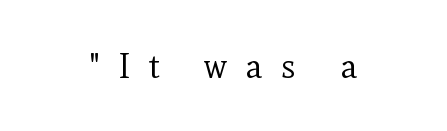
Q: Is the text bold? A: No.
Q: Is the text italic (slanted)? A: No, it is upright.
Q: Is the typeface a serif or a sans-serif typeface? A: Serif.
Q: Is the text underlined? A: No.
Q: How is the paragraph aligned? A: Centered.
Q: Is the spacing between letters normal or unusually wide? A: Unusually wide.
Q: Width (condensed, normal, or wide)? A: Normal.
Q: x-height? A: Small.
Q: Monospaced? A: No.
